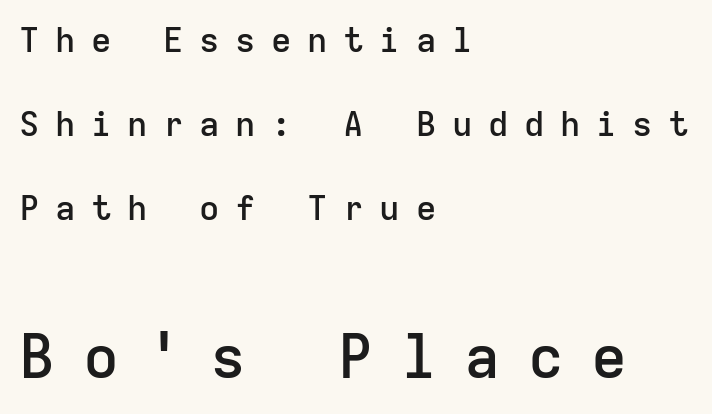
Q: Is the text bold? A: Semi-bold.
Q: Is the text italic (slanted)? A: No, it is upright.
Q: Is the typeface a serif or a sans-serif typeface? A: Sans-serif.
Q: Is the text underlined? A: No.
Q: How is the paragraph aligned? A: Left-aligned.
Q: Is the spacing between letters normal or unusually wide? A: Unusually wide.
Q: Is the spacing between lines tight, normal or loose? A: Loose.
Q: Which block of text is set in a larger size, the first (top) or the second (bottom)? A: The second (bottom) one.
Q: Width (condensed, normal, or wide)? A: Normal.
Q: Stroke contrast? A: Low.
Q: x-height? A: Medium.
Q: Monospaced? A: Yes.
